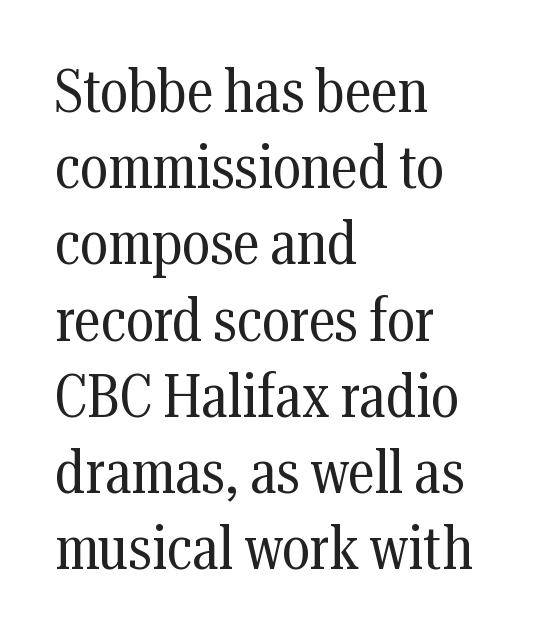
{"serif": "yes", "italic": "no", "bold": "no", "weight": "regular", "width": "condensed", "stroke_contrast": "medium", "x_height": "medium", "monospaced": "no", "underline": "no", "align": "left", "line_spacing": "normal", "line_spacing_ratio": 1.25, "letter_spacing": "normal", "letter_spacing_em": 0.0, "glyph_px": 61}
